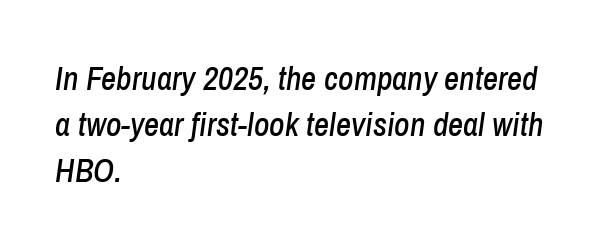
{"italic": "yes", "lean": "right", "slant_degrees": 8, "width": "condensed", "stroke_contrast": "low", "x_height": "medium", "monospaced": "no", "underline": "no", "align": "left", "line_spacing": "normal", "line_spacing_ratio": 1.39, "letter_spacing": "normal", "letter_spacing_em": 0.0, "glyph_px": 33}
